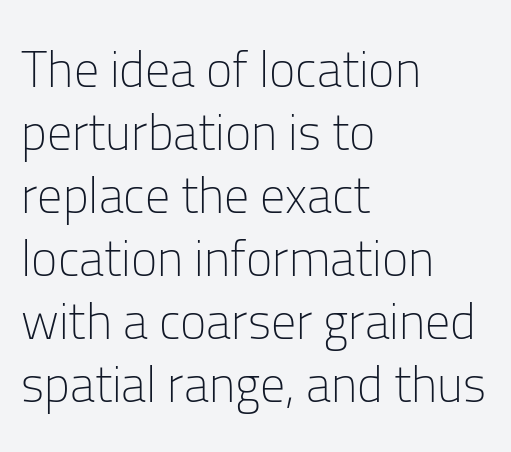
Weight: not bold — regular or lighter. The passage shown is typeset with a sans-serif family. Reading down the column, the eye jumps a familiar distance to each next line. Underline: absent. The typesetter chose a ragged-right arrangement here. These lines are rendered in a variable-pitch font.
